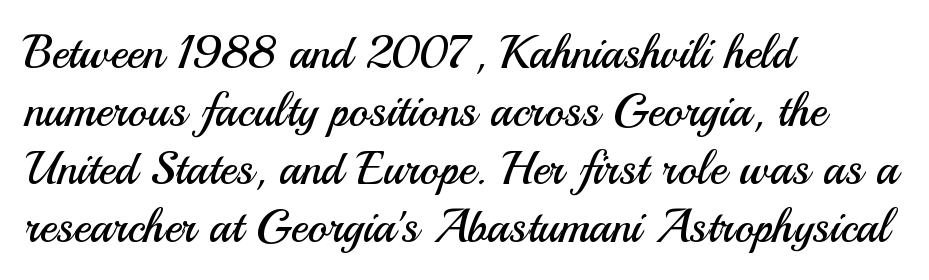
Q: Is the text bold? A: No.
Q: Is the text italic (slanted)? A: Yes.
Q: Is the typeface a serif or a sans-serif typeface? A: Sans-serif.
Q: Is the text underlined? A: No.
Q: How is the paragraph aligned? A: Left-aligned.
Q: Is the spacing between letters normal or unusually wide? A: Normal.
Q: Is the spacing between lines tight, normal or loose? A: Normal.
Q: Width (condensed, normal, or wide)? A: Normal.
Q: Stroke contrast? A: Medium.
Q: x-height? A: Small.
Q: Monospaced? A: No.
